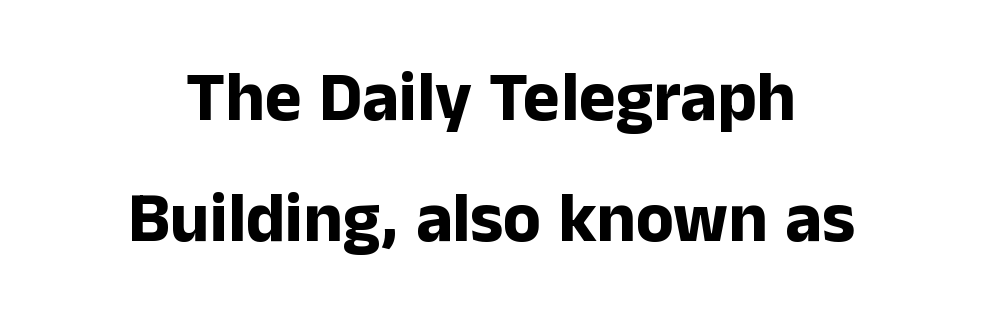
{"serif": "no", "italic": "no", "bold": "yes", "weight": "bold", "width": "normal", "stroke_contrast": "low", "x_height": "medium", "monospaced": "no", "underline": "no", "align": "center", "line_spacing_ratio": 1.73, "letter_spacing": "normal", "letter_spacing_em": 0.0, "glyph_px": 70}
